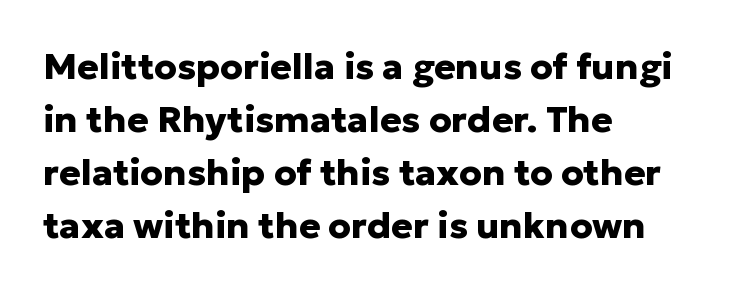
{"serif": "no", "italic": "no", "bold": "yes", "weight": "heavy", "width": "normal", "stroke_contrast": "low", "x_height": "medium", "monospaced": "no", "underline": "no", "align": "left", "line_spacing": "normal", "line_spacing_ratio": 1.47, "letter_spacing": "normal", "letter_spacing_em": 0.0, "glyph_px": 36}
